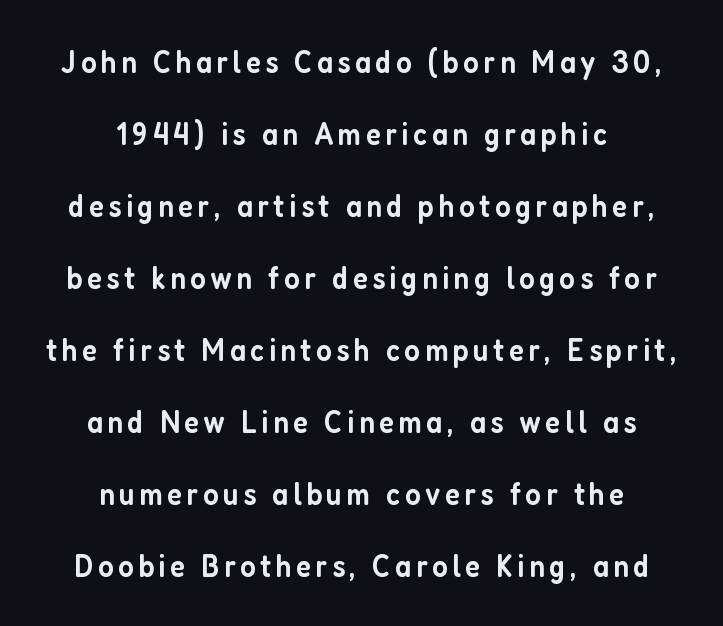
{"serif": "no", "italic": "no", "bold": "semi", "weight": "semibold", "width": "condensed", "stroke_contrast": "low", "x_height": "medium", "monospaced": "no", "underline": "no", "align": "center", "line_spacing": "loose", "line_spacing_ratio": 2.25, "glyph_px": 32}
